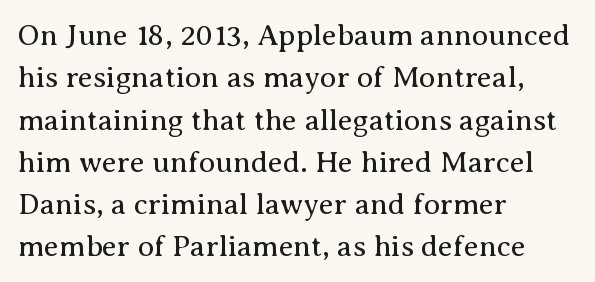
Q: Is the text bold? A: No.
Q: Is the text italic (slanted)? A: No, it is upright.
Q: Is the typeface a serif or a sans-serif typeface? A: Serif.
Q: Is the text underlined? A: No.
Q: How is the paragraph aligned? A: Left-aligned.
Q: Is the spacing between letters normal or unusually wide? A: Normal.
Q: Is the spacing between lines tight, normal or loose? A: Normal.
Q: Width (condensed, normal, or wide)? A: Normal.
Q: Stroke contrast? A: Medium.
Q: x-height? A: Medium.
Q: Monospaced? A: No.
